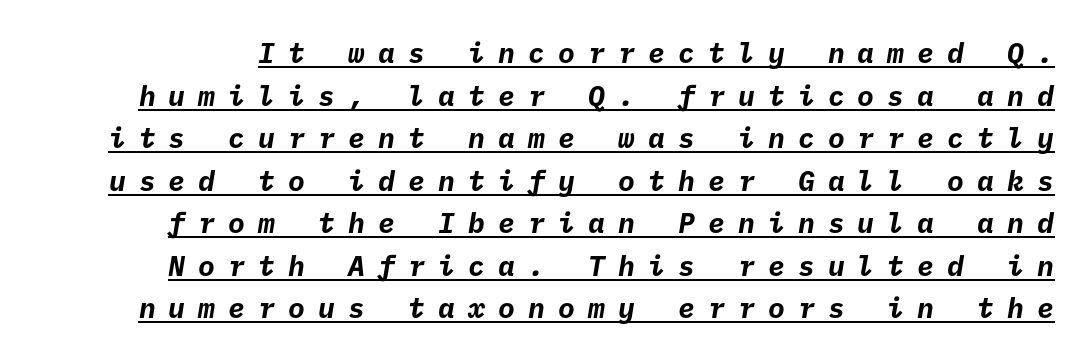
Tracking value appears strongly positive — letters spread wide. Is there an underline? Yes — a line sits under the letters. A typesetter would call this leading conventional body-copy spacing. The typesetting leans heavy: a genuine bold. Does the type have serifs? No, each stem ends abruptly.
